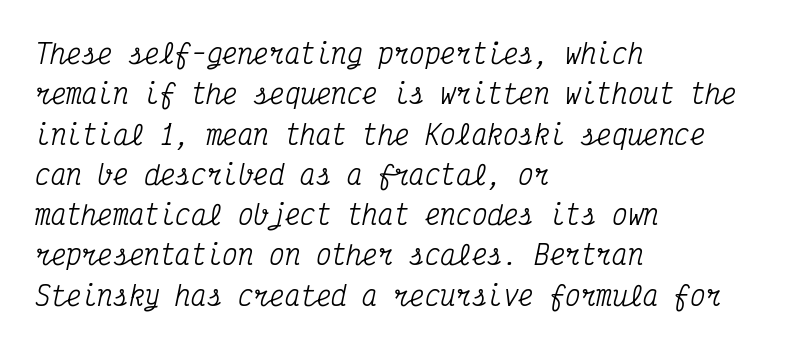
{"italic": "yes", "lean": "right", "slant_degrees": 12, "underline": "no", "align": "left", "line_spacing": "normal", "line_spacing_ratio": 1.55, "letter_spacing": "normal", "letter_spacing_em": 0.0, "glyph_px": 26}
